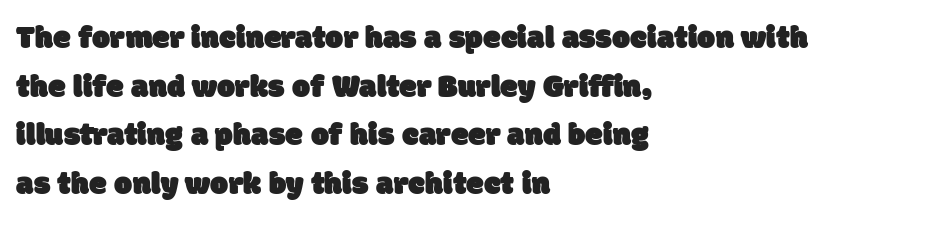
{"serif": "no", "width": "normal", "stroke_contrast": "low", "x_height": "large", "monospaced": "no", "underline": "no", "align": "left", "line_spacing": "normal", "line_spacing_ratio": 1.52, "letter_spacing": "normal", "letter_spacing_em": 0.0, "glyph_px": 32}
